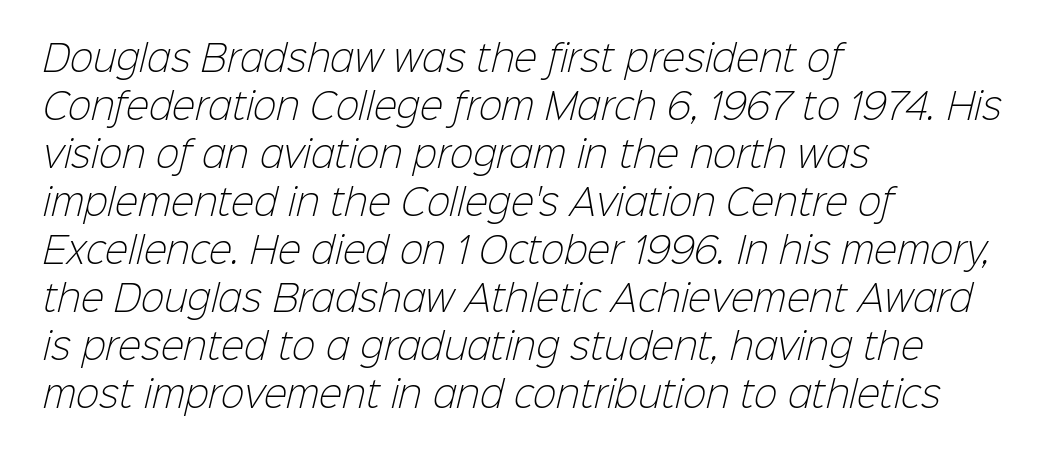
The tracking reads as untouched default to a designer's eye. Check where the strokes stop: nothing finishes them off — pure sans. You could not count columns in this text — the font is proportionally spaced. No extra ink here — the face is not bold.
